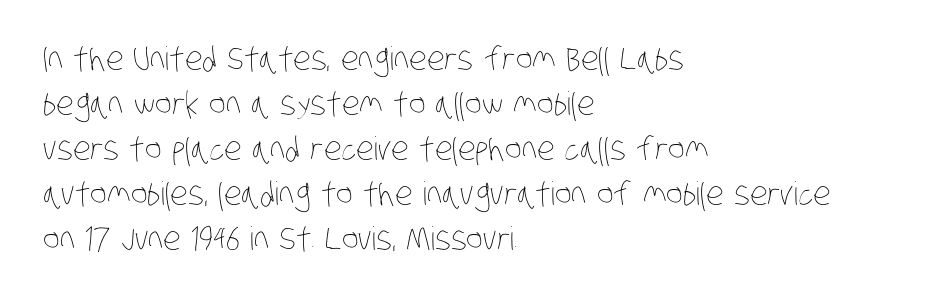
Q: Is the text bold? A: No.
Q: Is the text underlined? A: No.
Q: How is the paragraph aligned? A: Left-aligned.
Q: Is the spacing between letters normal or unusually wide? A: Normal.
Q: Is the spacing between lines tight, normal or loose? A: Normal.
Q: Width (condensed, normal, or wide)? A: Condensed.
Q: Stroke contrast? A: Low.
Q: x-height? A: Large.
Q: Monospaced? A: No.
